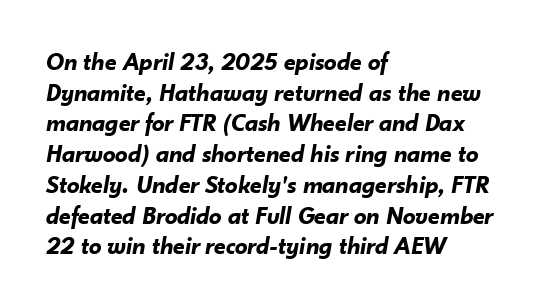
Q: Is the text bold? A: Yes.
Q: Is the text italic (slanted)? A: Yes, it leans right by about 10 degrees.
Q: Is the text underlined? A: No.
Q: How is the paragraph aligned? A: Left-aligned.
Q: Is the spacing between letters normal or unusually wide? A: Normal.
